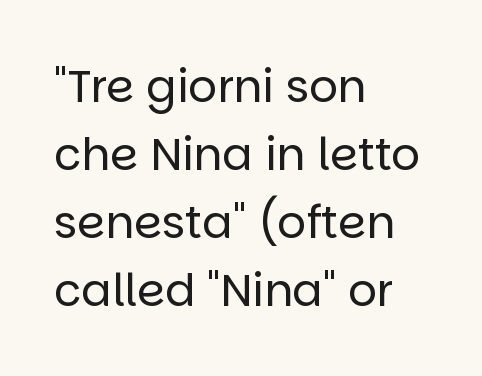
Q: Is the text bold? A: No.
Q: Is the text italic (slanted)? A: No, it is upright.
Q: Is the typeface a serif or a sans-serif typeface? A: Sans-serif.
Q: Is the text underlined? A: No.
Q: How is the paragraph aligned? A: Left-aligned.
Q: Is the spacing between letters normal or unusually wide? A: Normal.
Q: Is the spacing between lines tight, normal or loose? A: Normal.
Q: Width (condensed, normal, or wide)? A: Normal.
Q: Stroke contrast? A: Low.
Q: x-height? A: Large.
Q: Monospaced? A: No.
